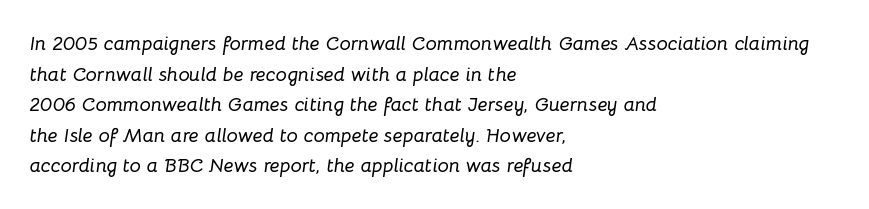
The space beneath each line is pristine and unruled. The line texture is even and compact thanks to regular tracking. In terms of posture, this sample is oblique. Is there much room between lines? A standard amount, neither cramped nor airy. Layout note: lines flush left.
